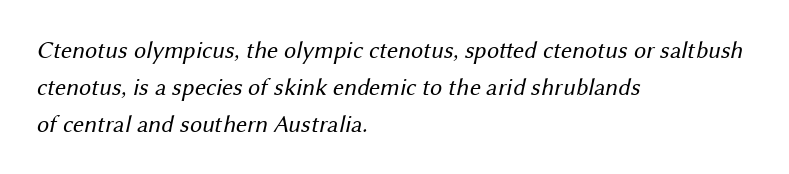
Glance below the letters and you will spot only blank space. The weight tops out at a normal text grade. Caption: standard tracking, unaltered. Short and long lines alike share a common starting point at left.
